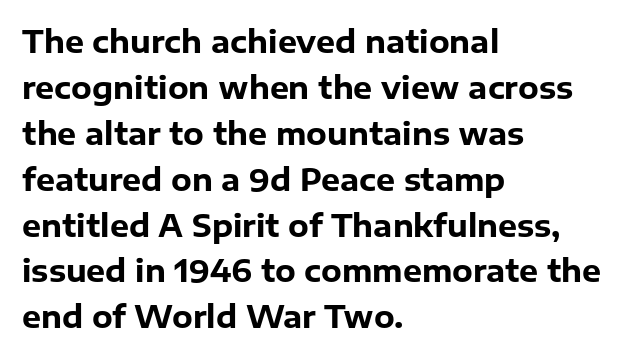
{"serif": "no", "italic": "no", "bold": "yes", "weight": "heavy", "width": "normal", "stroke_contrast": "low", "x_height": "medium", "monospaced": "no", "underline": "no", "align": "left", "line_spacing": "normal", "line_spacing_ratio": 1.53, "letter_spacing": "normal", "letter_spacing_em": 0.0, "glyph_px": 30}
